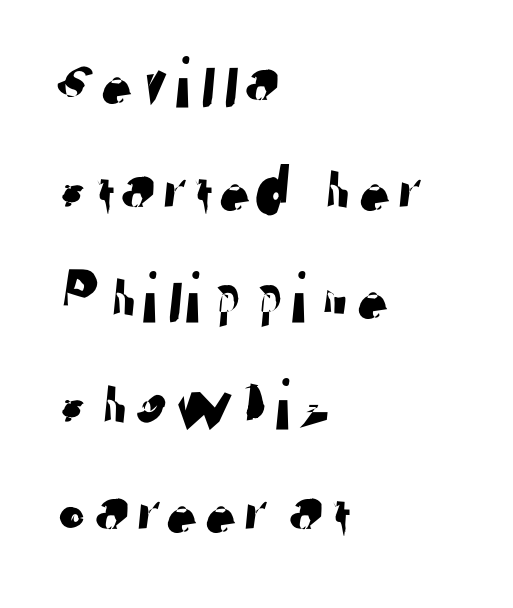
{"serif": "no", "width": "normal", "stroke_contrast": "low", "x_height": "medium", "monospaced": "no", "underline": "no", "align": "left", "line_spacing": "normal", "line_spacing_ratio": 1.47, "letter_spacing": "normal", "letter_spacing_em": 0.0, "glyph_px": 73}
